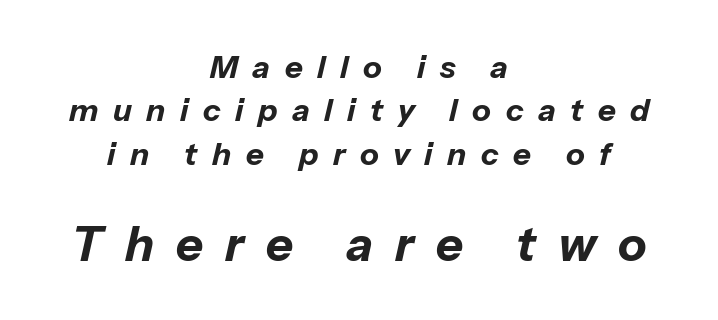
The rendering uses natural spacing where letterforms have individual widths. This is oblique type, the kind used for emphasis or titles. The space directly below the letters is spotless. Plenty of ink on the page — the face is bold. Normally led — the rows are evenly, conventionally spaced.
